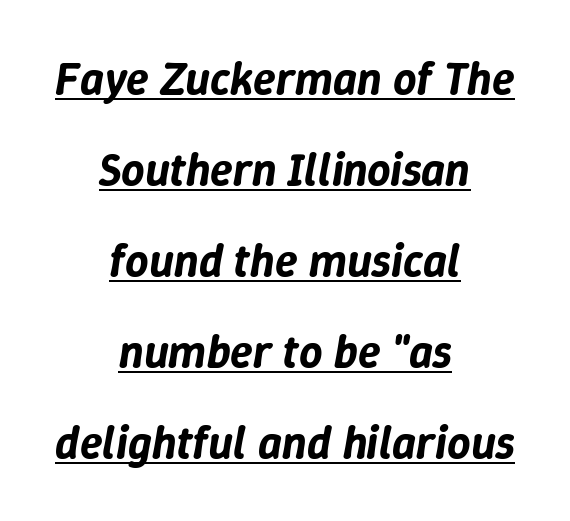
{"italic": "yes", "lean": "right", "slant_degrees": 9, "width": "normal", "stroke_contrast": "low", "x_height": "medium", "monospaced": "no", "underline": "yes", "align": "center", "line_spacing": "loose", "line_spacing_ratio": 1.98, "letter_spacing": "normal", "letter_spacing_em": 0.0, "glyph_px": 46}
